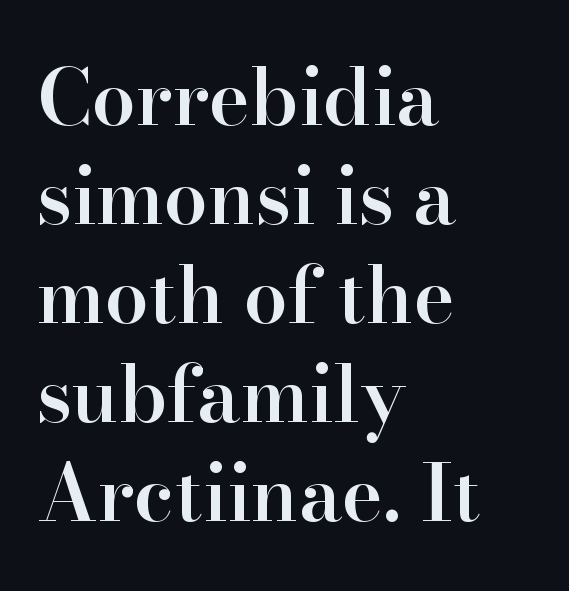
The image shows 78 px semibold serif type, upright; set left-aligned, normal line spacing (1.27x), normal letter spacing, not underlined; high stroke contrast and a small x-height.
